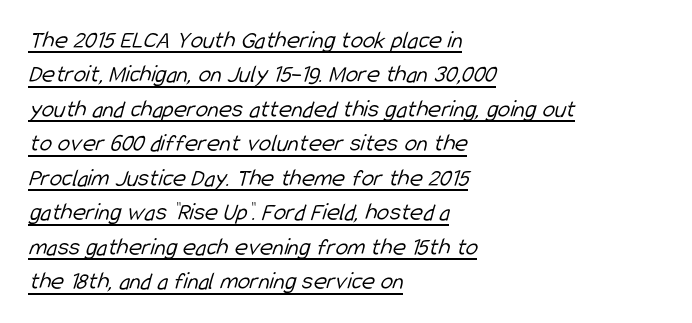
Underlined type. Line beginnings align vertically; line endings do not. Students, observe: this is what conventionally led text looks like. Weight: in the light-to-regular range.
